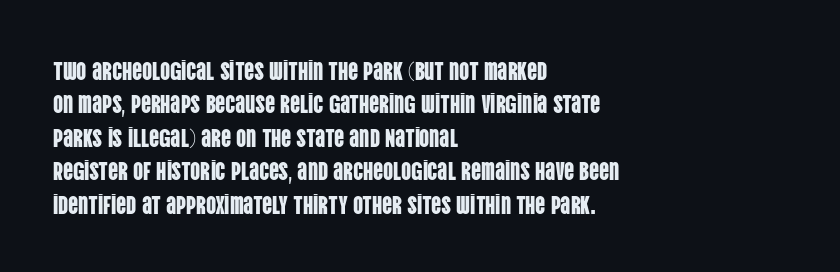
Q: Is the text italic (slanted)? A: No, it is upright.
Q: Is the text underlined? A: No.
Q: How is the paragraph aligned? A: Left-aligned.
Q: Is the spacing between letters normal or unusually wide? A: Normal.
Q: Is the spacing between lines tight, normal or loose? A: Normal.
